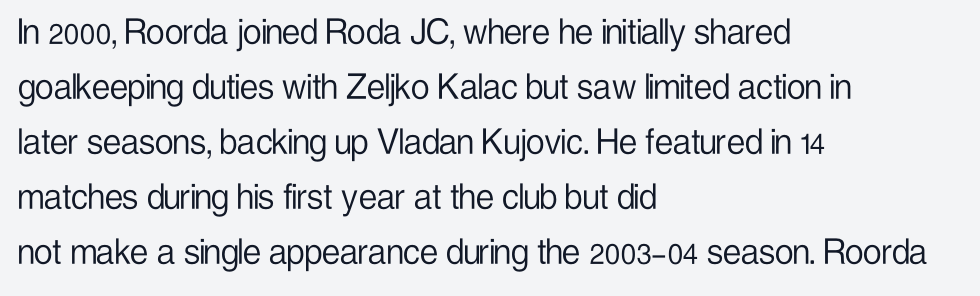
{"serif": "no", "italic": "no", "bold": "no", "weight": "light", "width": "condensed", "stroke_contrast": "low", "x_height": "medium", "monospaced": "no", "underline": "no", "align": "left", "line_spacing": "normal", "line_spacing_ratio": 1.34, "letter_spacing": "normal", "letter_spacing_em": 0.0, "glyph_px": 41}
